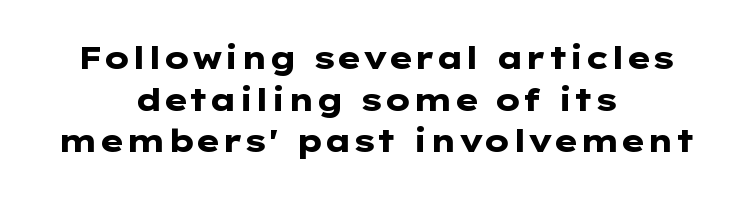
Is the block centered? Yes — each line is placed symmetrically about the middle. Short note: letters normally spaced. The passage shown is typeset with a sans-serif family. The rendering uses a moderate line-height, typical for paragraphs. Words float on clear page, feet unadorned.
